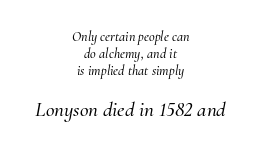
Q: Is the text italic (slanted)? A: Yes, it leans right by about 10 degrees.
Q: Is the text underlined? A: No.
Q: How is the paragraph aligned? A: Centered.
Q: Is the spacing between letters normal or unusually wide? A: Normal.
Q: Which block of text is set in a larger size, the first (top) or the second (bottom)? A: The second (bottom) one.
